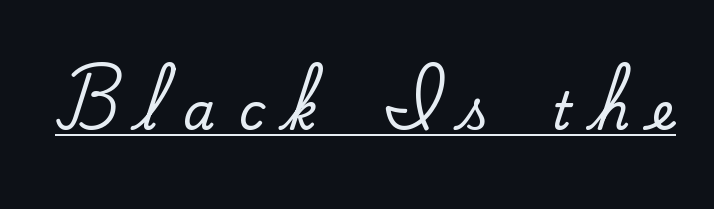
Q: Is the text italic (slanted)? A: Yes.
Q: Is the typeface a serif or a sans-serif typeface? A: Serif.
Q: Is the text underlined? A: Yes.
Q: Is the spacing between letters normal or unusually wide? A: Unusually wide.
Q: Width (condensed, normal, or wide)? A: Normal.
Q: Stroke contrast? A: Medium.
Q: x-height? A: Small.
Q: Monospaced? A: No.
